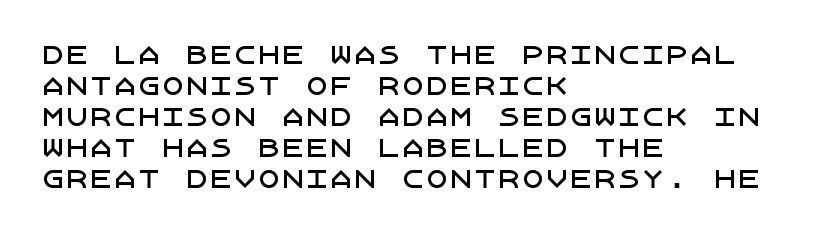
The image shows 24 px text type, upright; set left-aligned, normal line spacing (1.29x), normal letter spacing, not underlined.
